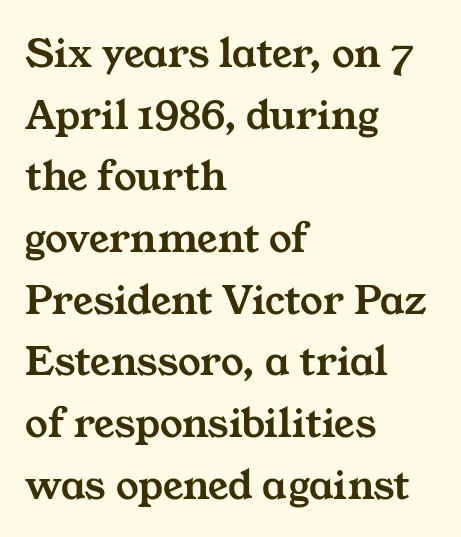
{"serif": "yes", "width": "wide", "stroke_contrast": "medium", "x_height": "medium", "monospaced": "no", "underline": "no", "align": "left", "line_spacing": "normal", "line_spacing_ratio": 1.37, "letter_spacing": "normal", "letter_spacing_em": 0.0, "glyph_px": 45}
